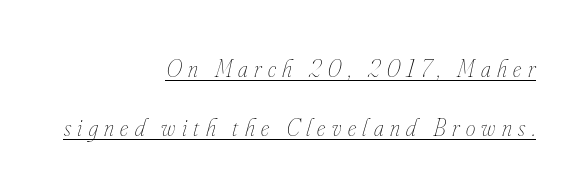
{"italic": "yes", "lean": "right", "slant_degrees": 16, "bold": "no", "underline": "yes", "align": "right", "line_spacing": "loose", "line_spacing_ratio": 2.44, "letter_spacing": "wide", "letter_spacing_em": 0.27, "glyph_px": 24}
